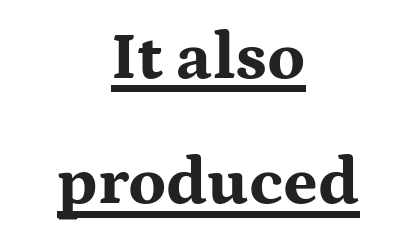
{"serif": "yes", "italic": "no", "bold": "yes", "weight": "bold", "width": "wide", "stroke_contrast": "medium", "x_height": "medium", "monospaced": "no", "underline": "yes", "align": "center", "line_spacing_ratio": 1.87, "letter_spacing": "normal", "letter_spacing_em": 0.0, "glyph_px": 67}
